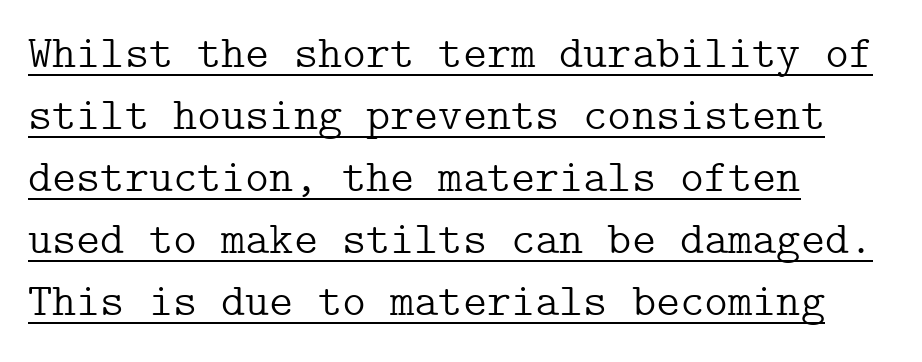
Q: Is the text bold? A: No.
Q: Is the text italic (slanted)? A: No, it is upright.
Q: Is the typeface a serif or a sans-serif typeface? A: Serif.
Q: Is the text underlined? A: Yes.
Q: How is the paragraph aligned? A: Left-aligned.
Q: Is the spacing between letters normal or unusually wide? A: Normal.
Q: Is the spacing between lines tight, normal or loose? A: Normal.
Q: Width (condensed, normal, or wide)? A: Normal.
Q: Stroke contrast? A: Low.
Q: x-height? A: Medium.
